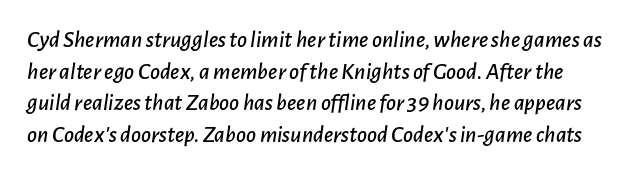
Q: Is the text italic (slanted)? A: Yes, it leans right by about 7 degrees.
Q: Is the text underlined? A: No.
Q: Is the spacing between letters normal or unusually wide? A: Normal.
Q: Is the spacing between lines tight, normal or loose? A: Normal.
